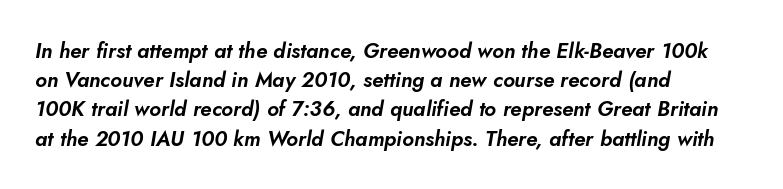
{"italic": "yes", "lean": "right", "slant_degrees": 5, "underline": "no", "align": "left", "line_spacing": "normal", "line_spacing_ratio": 1.39, "letter_spacing": "normal", "letter_spacing_em": 0.0, "glyph_px": 21}
